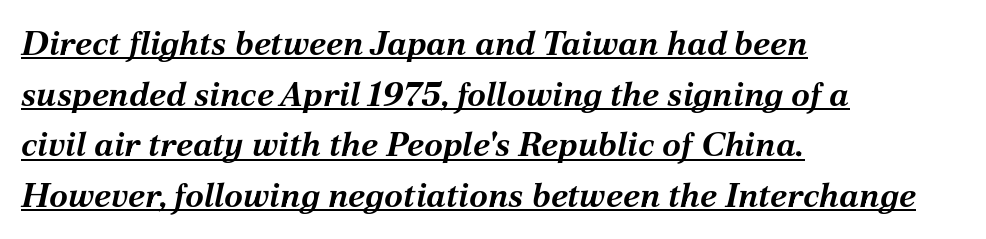
The image shows 34 px bold type, italic (leaning right); set left-aligned, normal line spacing (1.49x), normal letter spacing, underlined; medium stroke contrast and a medium x-height.
